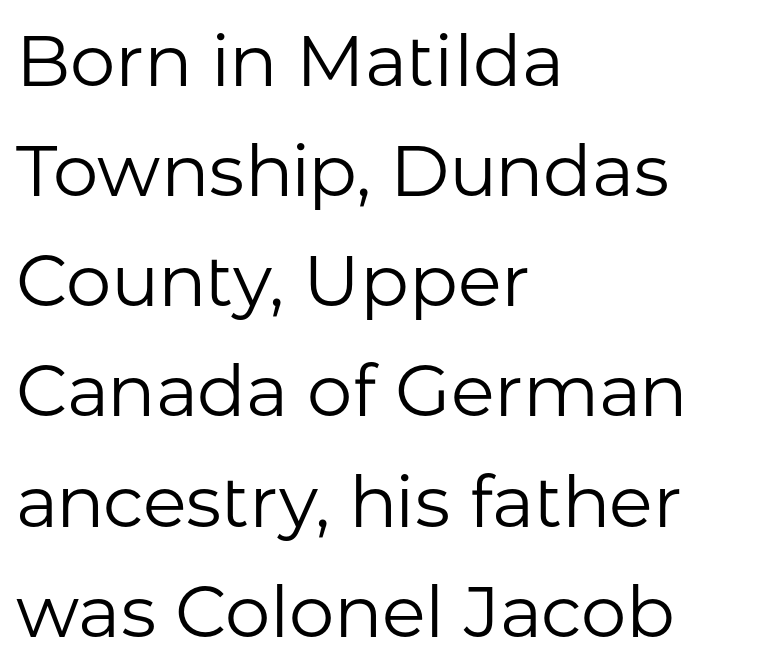
Q: Is the text bold? A: No.
Q: Is the text italic (slanted)? A: No, it is upright.
Q: Is the typeface a serif or a sans-serif typeface? A: Sans-serif.
Q: Is the text underlined? A: No.
Q: How is the paragraph aligned? A: Left-aligned.
Q: Is the spacing between letters normal or unusually wide? A: Normal.
Q: Is the spacing between lines tight, normal or loose? A: Normal.
Q: Width (condensed, normal, or wide)? A: Normal.
Q: Stroke contrast? A: Low.
Q: x-height? A: Medium.
Q: Monospaced? A: No.
